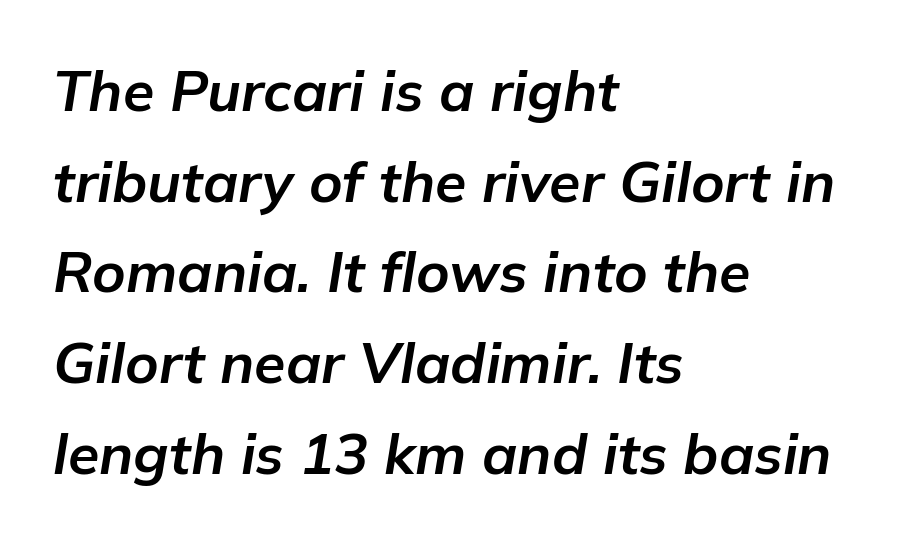
{"italic": "yes", "lean": "right", "slant_degrees": 9, "bold": "yes", "weight": "bold", "width": "normal", "stroke_contrast": "low", "x_height": "medium", "monospaced": "no", "underline": "no", "align": "left", "line_spacing": "normal", "line_spacing_ratio": 1.59, "letter_spacing": "normal", "letter_spacing_em": 0.0, "glyph_px": 57}
